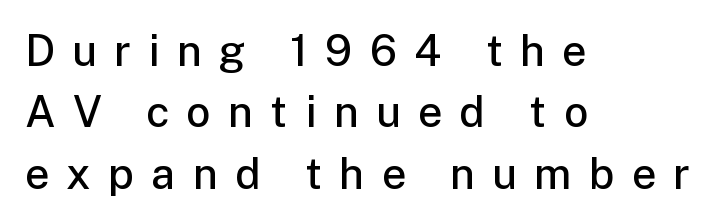
The image shows 43 px semibold sans-serif type, upright; set left-aligned, normal line spacing (1.43x), unusually wide letter spacing (+0.4 em), not underlined; low stroke contrast and a medium x-height.
